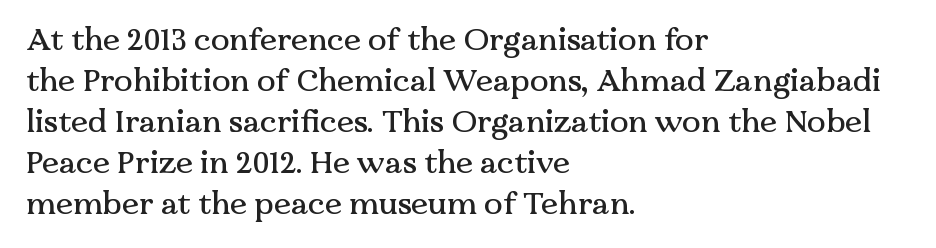
The image shows 31 px serif type, upright; set left-aligned, normal line spacing (1.32x), normal letter spacing, not underlined; medium stroke contrast and a medium x-height.
